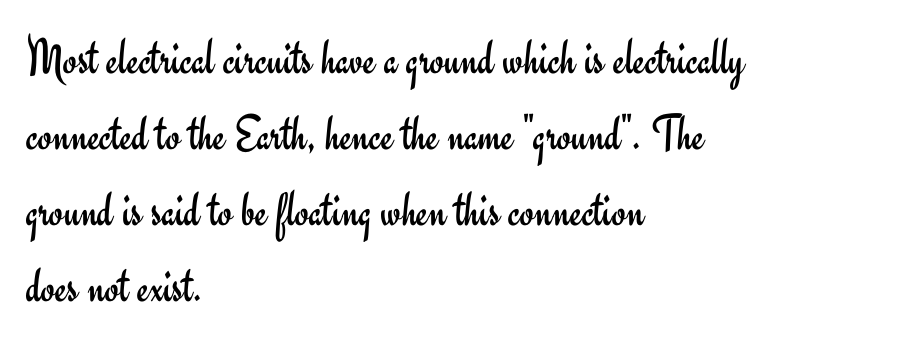
Q: Is the text bold? A: No.
Q: Is the text italic (slanted)? A: Yes.
Q: Is the typeface a serif or a sans-serif typeface? A: Sans-serif.
Q: Is the text underlined? A: No.
Q: How is the paragraph aligned? A: Left-aligned.
Q: Is the spacing between letters normal or unusually wide? A: Normal.
Q: Is the spacing between lines tight, normal or loose? A: Normal.
Q: Width (condensed, normal, or wide)? A: Normal.
Q: Stroke contrast? A: Low.
Q: x-height? A: Small.
Q: Monospaced? A: No.
